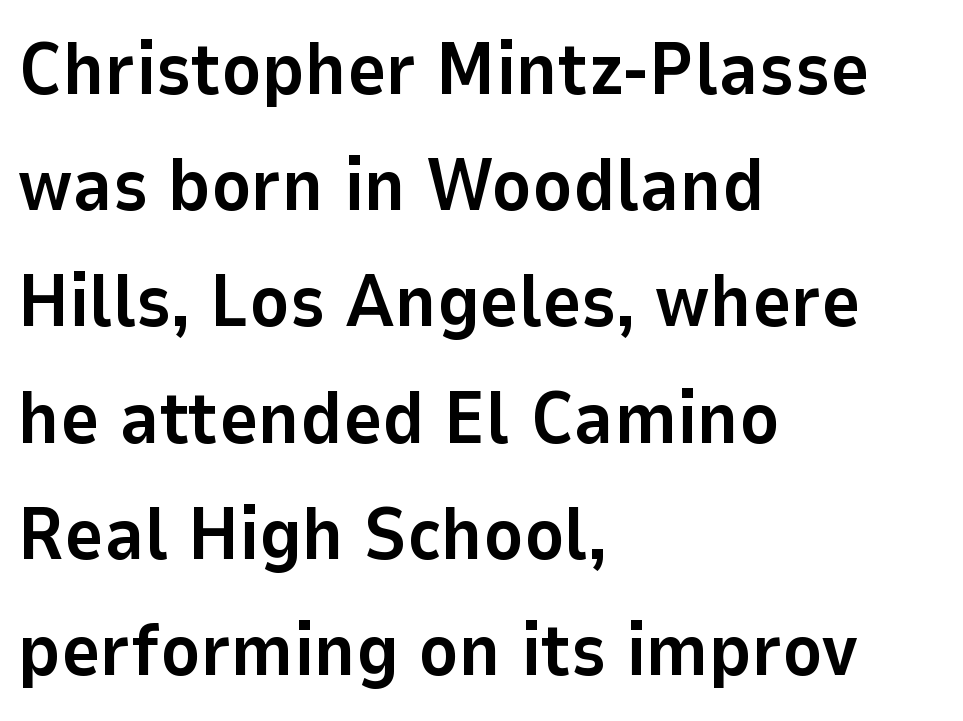
The rendering shows plain stroke endings on the letterforms — a sans-serif design. The compositor pushed each line to the left boundary. The gap between lines stays unmarked. Rendered with straight, roman letterforms. One glance says typical: line gaps are just what's usual.
